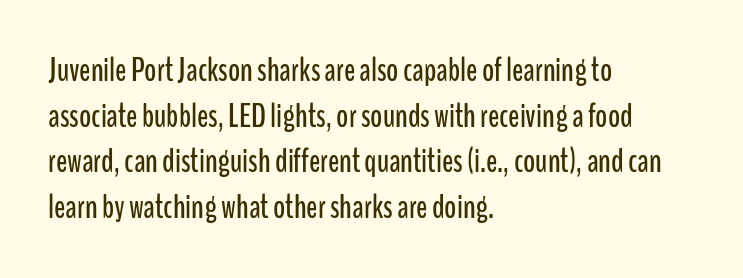
The image shows 33 px condensed sans-serif type, upright; set left-aligned, normal line spacing (1.38x), normal letter spacing, not underlined; low stroke contrast and a medium x-height.
